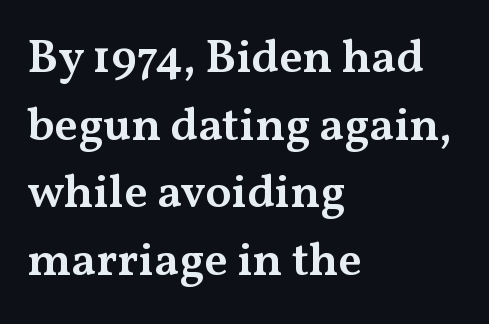
The image shows 47 px semibold, wide serif type, upright; set left-aligned, normal line spacing (1.44x), normal letter spacing, not underlined; medium stroke contrast and a medium x-height.
